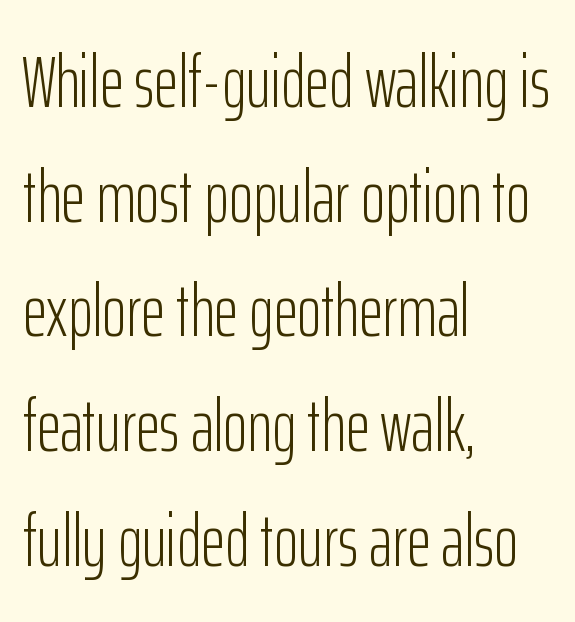
Plain, unruled lines of type. The font's upright variant was chosen for this text. Each word holds together tightly as a unit, with standard inter-letter gaps. Summary of weight: not heavy and not bold.
